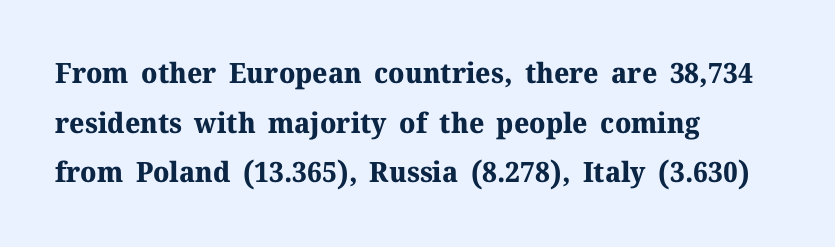
{"serif": "yes", "italic": "no", "bold": "yes", "weight": "bold", "width": "normal", "stroke_contrast": "medium", "x_height": "medium", "monospaced": "no", "underline": "no", "align": "left", "line_spacing_ratio": 1.77, "letter_spacing": "normal", "letter_spacing_em": 0.0, "glyph_px": 28}
